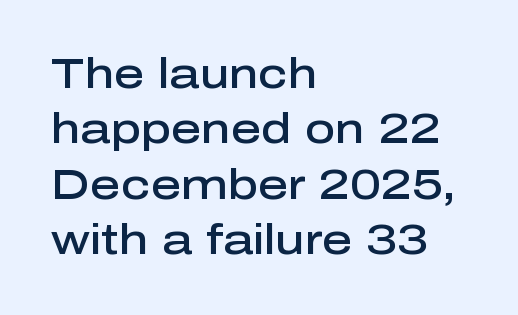
The image shows 42 px semibold sans-serif type, upright; set left-aligned, normal line spacing (1.32x), normal letter spacing, not underlined; low stroke contrast and a medium x-height.
